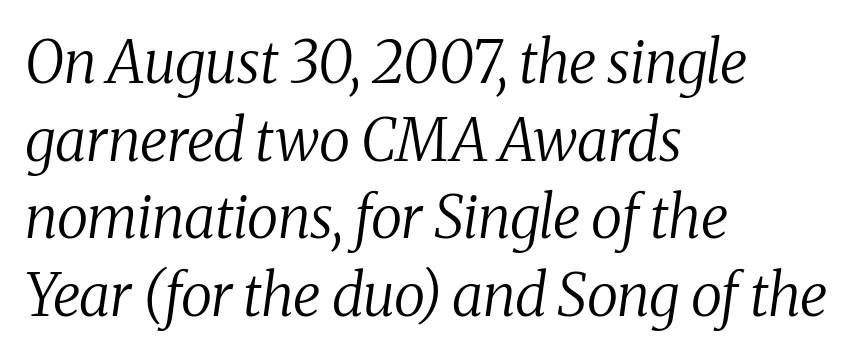
This sample has the flowing, uneven cadence of proportional lettering. The axis of the letterforms is tilted away from vertical. Each row of text sits above clean, open space. The rag falls on the right side of this text block. These lines keep a tight, regular rhythm from letter to letter. Regular leading.
